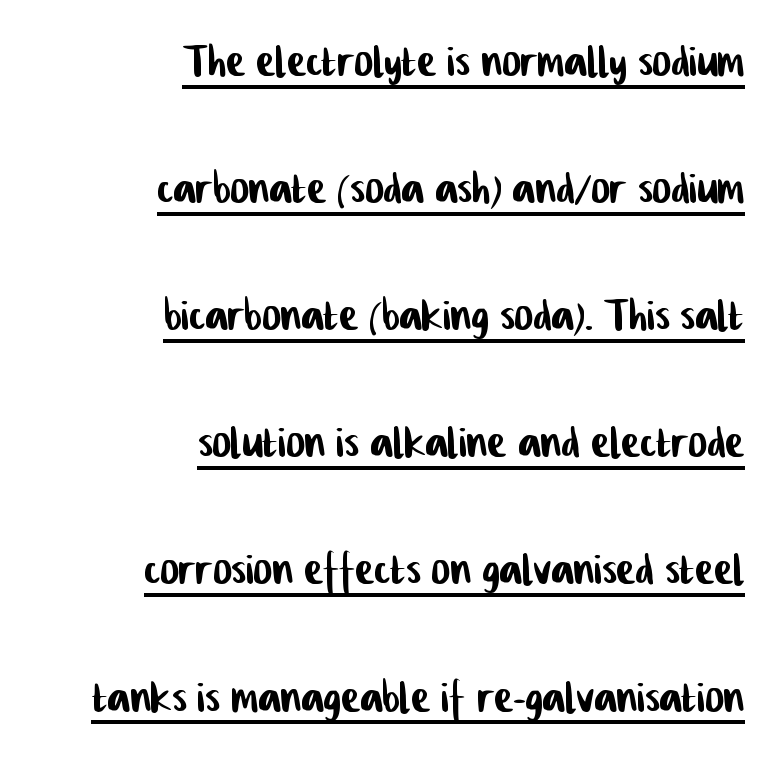
The image shows 57 px condensed sans-serif type; set right-aligned, loose line spacing (2.23x), normal letter spacing, underlined; low stroke contrast and a medium x-height.
